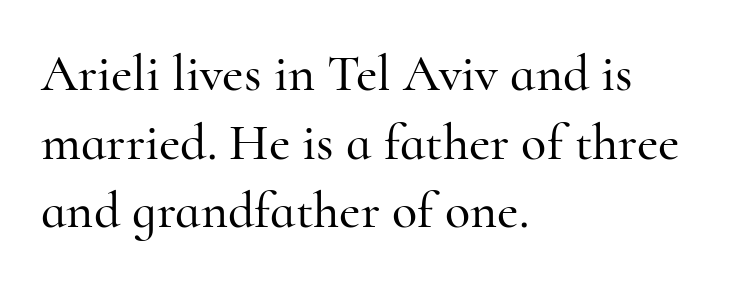
Tall strokes in this sample are plumb rather than angled. The foot of each line stays bare and open. Type style note: has serifs. Alignment: flush left. Here the designer chose a conventional face with non-uniform glyph widths. Compared with typical paragraphs, the rows here are spaced about the same.
